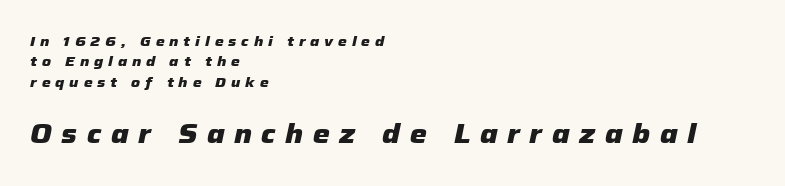
Q: Is the text bold? A: Yes.
Q: Is the text italic (slanted)? A: Yes, it leans right by about 12 degrees.
Q: Is the text underlined? A: No.
Q: How is the paragraph aligned? A: Left-aligned.
Q: Is the spacing between letters normal or unusually wide? A: Unusually wide.
Q: Is the spacing between lines tight, normal or loose? A: Normal.
Q: Which block of text is set in a larger size, the first (top) or the second (bottom)? A: The second (bottom) one.
